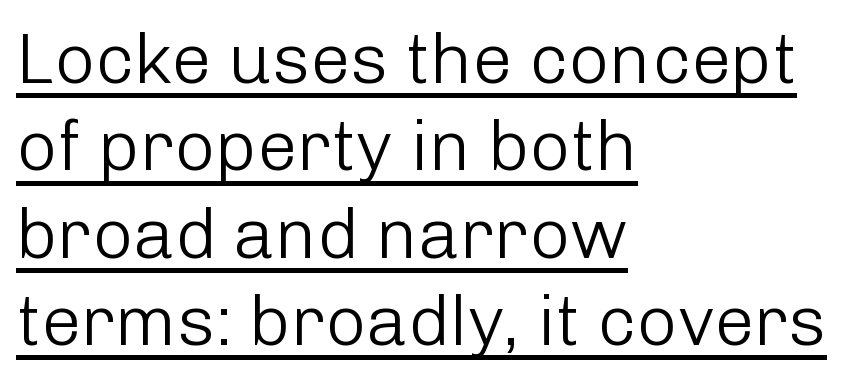
The image shows 71 px light sans-serif type, upright; set left-aligned, line spacing 1.23x, normal letter spacing, underlined; low stroke contrast and a medium x-height.
